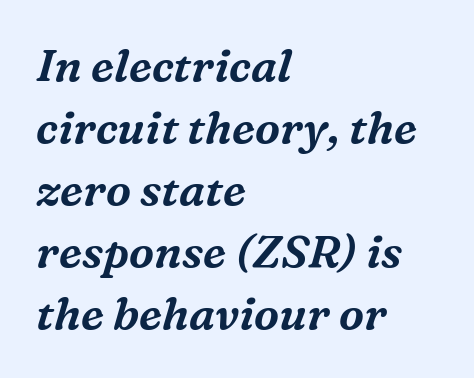
The image shows 45 px serif type, italic (leaning right); set left-aligned, normal line spacing (1.38x), normal letter spacing, not underlined; medium stroke contrast and a medium x-height.
